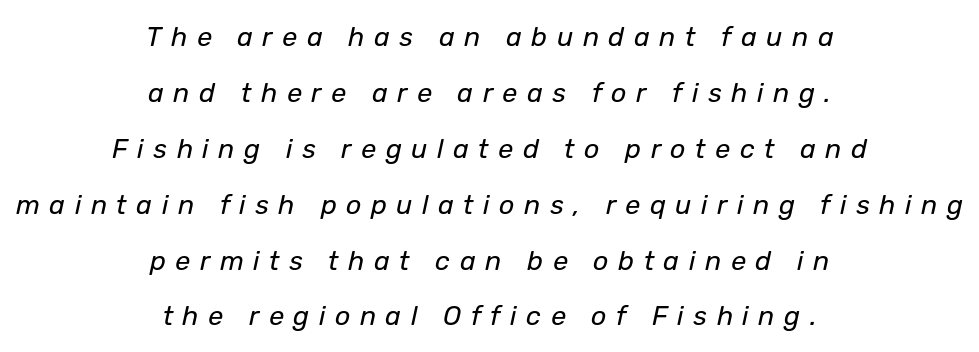
The image shows 27 px text type, italic (leaning right); set centered, loose line spacing (2.07x), unusually wide letter spacing (+0.35 em), not underlined.
